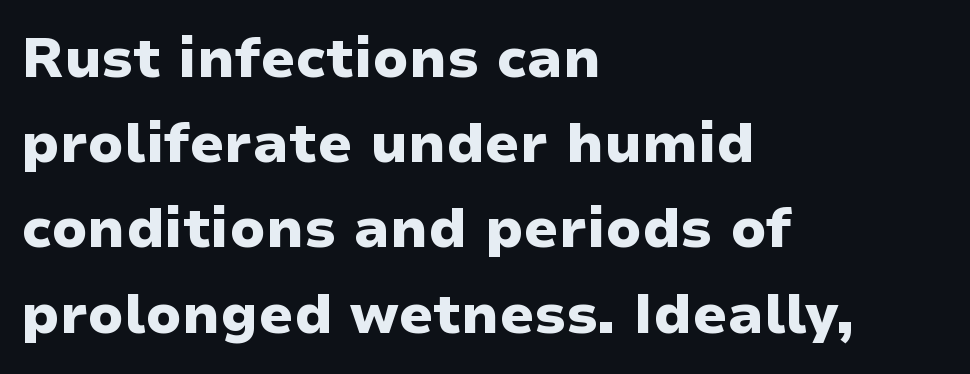
Heavy-handed strokes throughout: this text is bold. The zone under the glyphs is completely vacant. Varying glyph widths throughout — classic text-font behaviour. This block has exactly the height ordinary leading produces. The lines are quadded left. The letters sit at their default tracking, neither squeezed nor spread.
